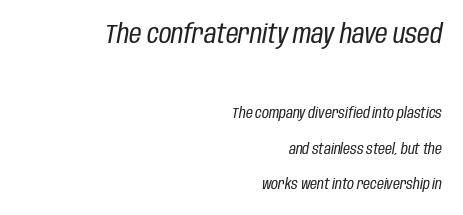
{"italic": "yes", "lean": "right", "slant_degrees": 10, "bold": "no", "underline": "no", "align": "right", "line_spacing": "loose", "line_spacing_ratio": 2.36, "letter_spacing": "normal", "letter_spacing_em": 0.0, "larger_block": "first", "size_ratio": 1.8, "glyph_px": 27}
